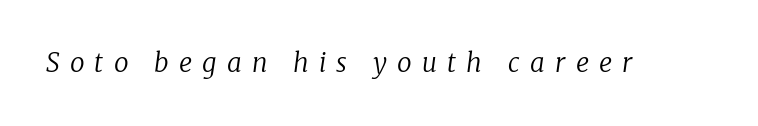
The image shows 26 px text type, italic (leaning right); set unusually wide letter spacing (+0.39 em), not underlined.
